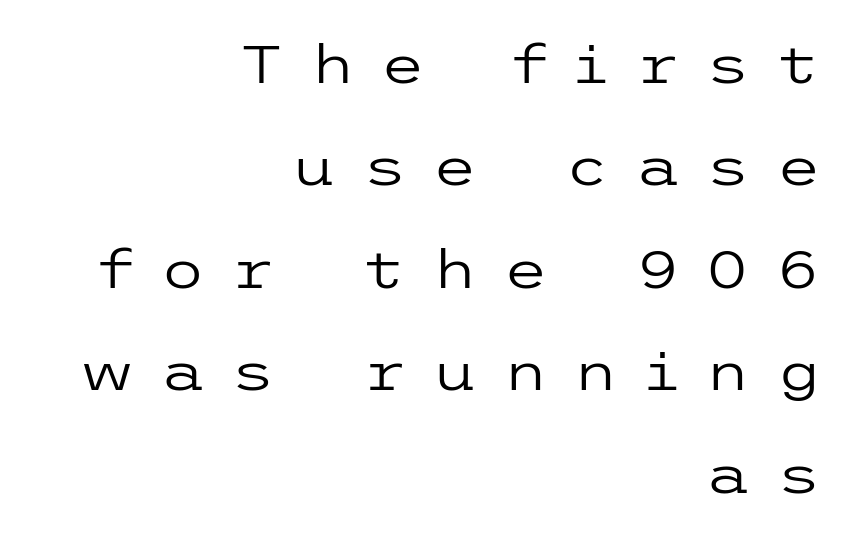
{"serif": "no", "italic": "no", "bold": "no", "weight": "regular", "width": "wide", "stroke_contrast": "low", "x_height": "medium", "underline": "no", "align": "right", "line_spacing": "loose", "line_spacing_ratio": 1.97, "letter_spacing": "wide", "letter_spacing_em": 0.48, "glyph_px": 52}
